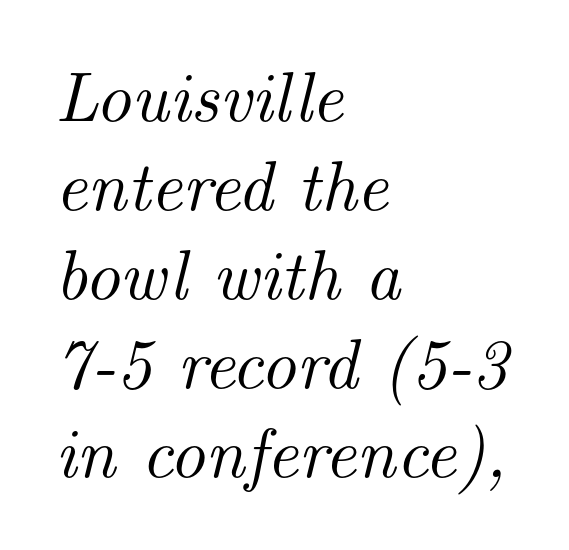
The image shows 70 px serif type, italic (leaning right); set left-aligned, normal line spacing (1.27x), normal letter spacing, not underlined; medium stroke contrast and a small x-height.
